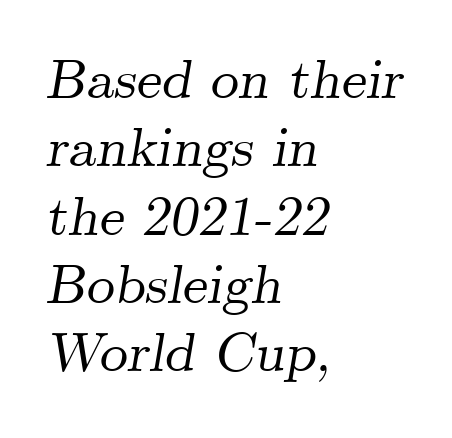
The image shows 56 px serif type, italic (leaning right); set left-aligned, line spacing 1.22x, normal letter spacing, not underlined; medium stroke contrast and a small x-height.
